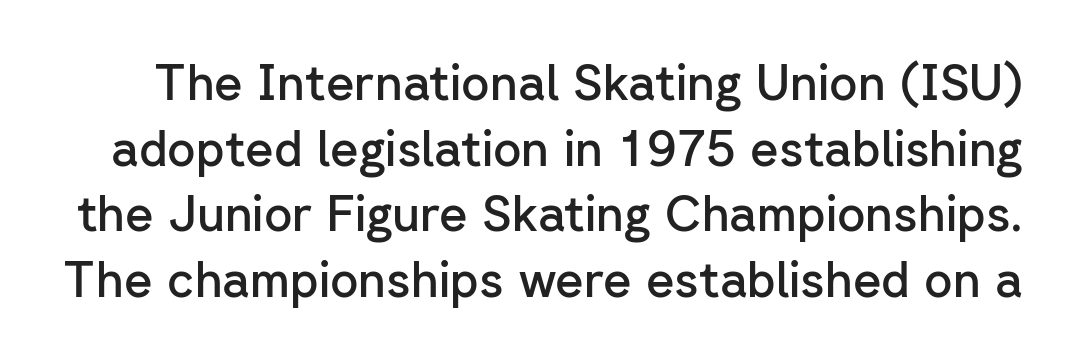
The letterforms sit shoulder to shoulder at normal distance. Look at the bottom of the vertical strokes: they stop flat, with no serifs. A fair bit of extra ink — the face is semibold, not bold. Honestly, there is no underline to notice here at all.
